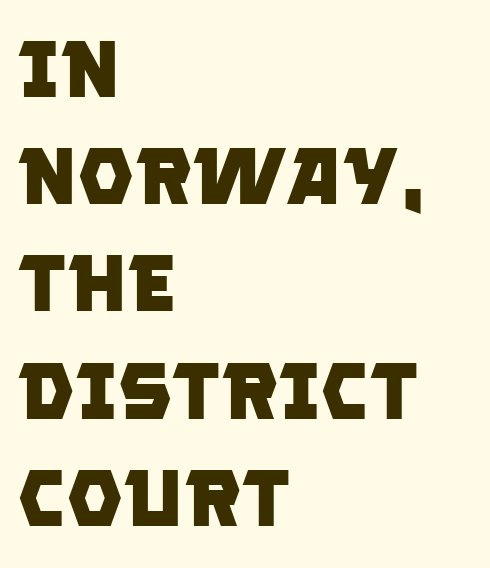
{"serif": "no", "bold": "yes", "weight": "heavy", "width": "normal", "stroke_contrast": "low", "x_height": "large", "monospaced": "no", "underline": "no", "align": "left", "line_spacing": "normal", "line_spacing_ratio": 1.34, "letter_spacing": "normal", "letter_spacing_em": 0.0, "glyph_px": 80}
